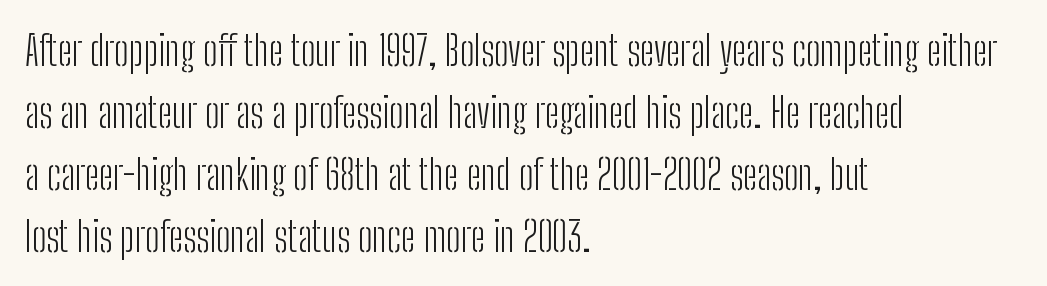
Q: Is the text bold? A: No.
Q: Is the text italic (slanted)? A: No, it is upright.
Q: Is the typeface a serif or a sans-serif typeface? A: Sans-serif.
Q: Is the text underlined? A: No.
Q: How is the paragraph aligned? A: Left-aligned.
Q: Is the spacing between letters normal or unusually wide? A: Normal.
Q: Is the spacing between lines tight, normal or loose? A: Normal.
Q: Width (condensed, normal, or wide)? A: Condensed.
Q: Stroke contrast? A: Low.
Q: x-height? A: Medium.
Q: Monospaced? A: No.
